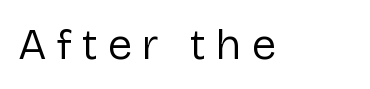
Q: Is the text bold? A: No.
Q: Is the text italic (slanted)? A: No, it is upright.
Q: Is the typeface a serif or a sans-serif typeface? A: Sans-serif.
Q: Is the text underlined? A: No.
Q: Is the spacing between letters normal or unusually wide? A: Unusually wide.
Q: Width (condensed, normal, or wide)? A: Normal.
Q: Stroke contrast? A: Low.
Q: x-height? A: Medium.
Q: Monospaced? A: No.
